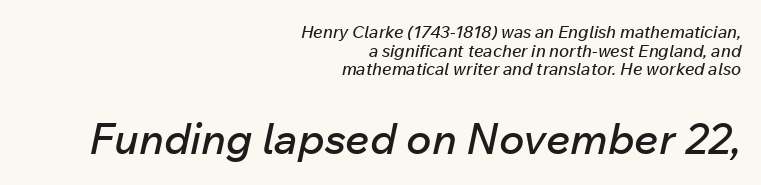
Q: Is the text italic (slanted)? A: Yes, it leans right by about 12 degrees.
Q: Is the text underlined? A: No.
Q: How is the paragraph aligned? A: Right-aligned.
Q: Is the spacing between letters normal or unusually wide? A: Normal.
Q: Is the spacing between lines tight, normal or loose? A: Tight.
Q: Which block of text is set in a larger size, the first (top) or the second (bottom)? A: The second (bottom) one.
Q: Width (condensed, normal, or wide)? A: Normal.
Q: Stroke contrast? A: Low.
Q: x-height? A: Medium.
Q: Monospaced? A: No.
